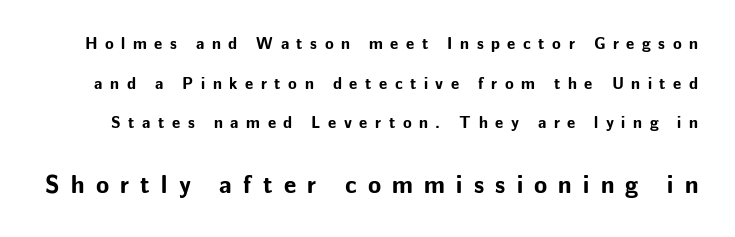
{"italic": "no", "bold": "yes", "underline": "no", "line_spacing": "loose", "line_spacing_ratio": 2.48, "letter_spacing": "wide", "letter_spacing_em": 0.47, "larger_block": "second", "size_ratio": 1.5, "glyph_px": 24}
